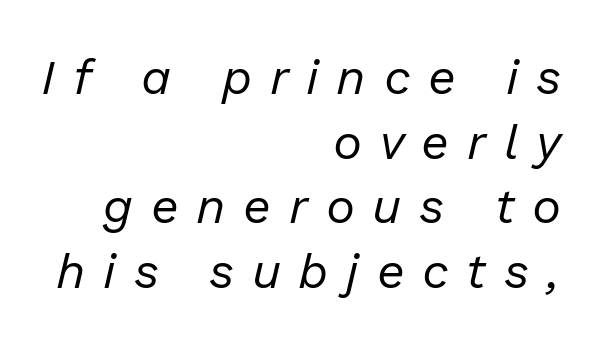
The image shows 49 px regular-weight type, italic (leaning right); set right-aligned, normal line spacing (1.32x), unusually wide letter spacing (+0.36 em), not underlined; low stroke contrast and a medium x-height.
